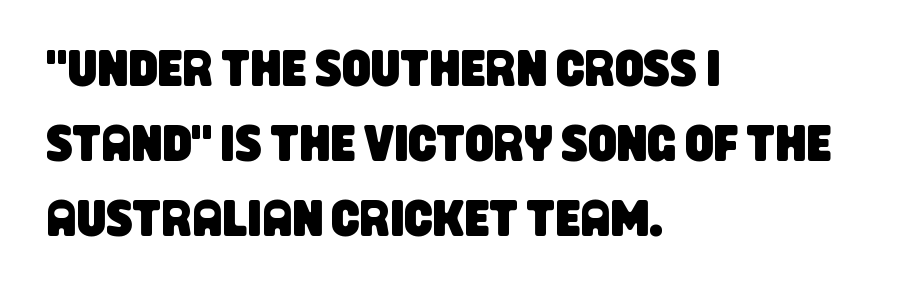
{"serif": "no", "width": "condensed", "stroke_contrast": "low", "x_height": "large", "monospaced": "no", "underline": "no", "align": "left", "line_spacing": "normal", "line_spacing_ratio": 1.5, "letter_spacing": "normal", "letter_spacing_em": 0.0, "glyph_px": 50}
